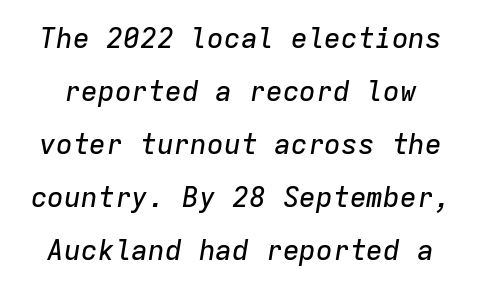
{"italic": "yes", "lean": "right", "slant_degrees": 9, "width": "normal", "stroke_contrast": "low", "x_height": "medium", "monospaced": "yes", "underline": "no", "line_spacing_ratio": 1.89, "letter_spacing": "normal", "letter_spacing_em": 0.0, "glyph_px": 28}
